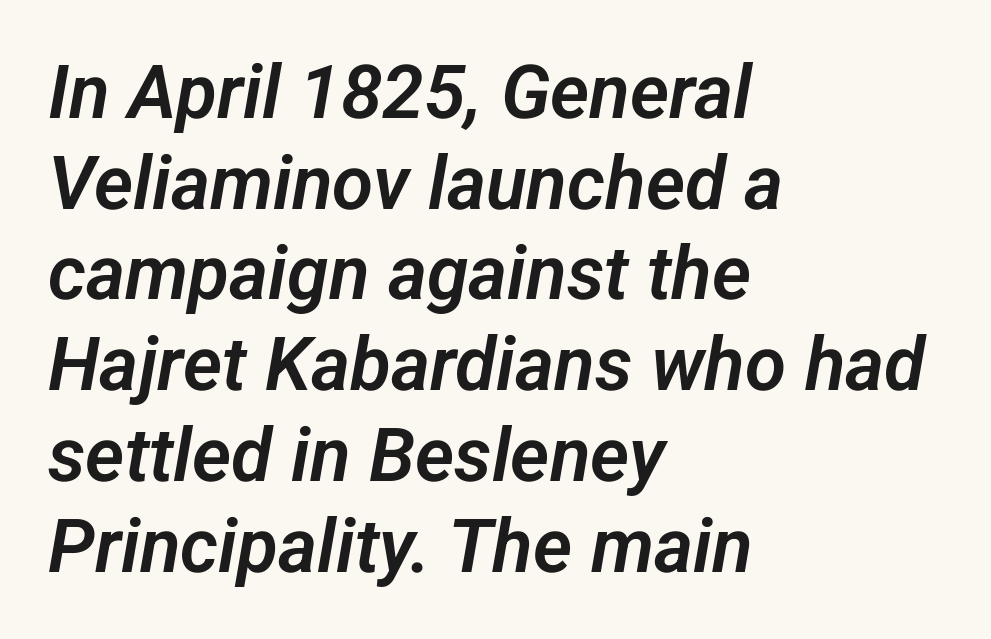
{"serif": "no", "width": "normal", "stroke_contrast": "low", "x_height": "medium", "monospaced": "no", "underline": "no", "align": "left", "line_spacing_ratio": 1.21, "letter_spacing": "normal", "letter_spacing_em": 0.0, "glyph_px": 75}
